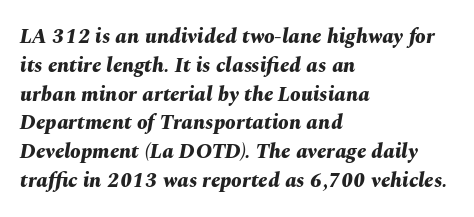
Normally led — the rows are evenly, conventionally spaced. Designer's note — italics engaged. Plenty of ink on the page — the face is bold. A typesetter would call this zero additional tracking. Alignment: flush left.
